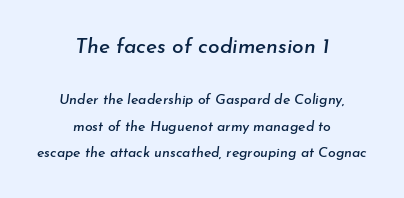
{"italic": "yes", "lean": "right", "slant_degrees": 7, "underline": "no", "align": "center", "line_spacing_ratio": 1.88, "letter_spacing": "normal", "letter_spacing_em": 0.0, "larger_block": "first", "size_ratio": 1.5, "glyph_px": 21}
